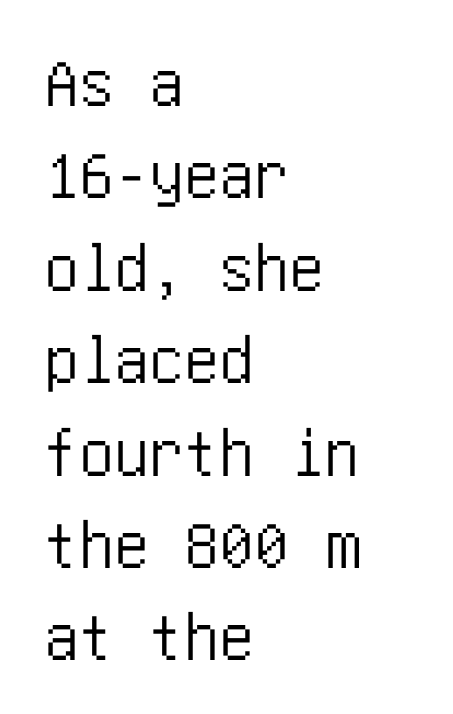
Q: Is the text italic (slanted)? A: No, it is upright.
Q: Is the typeface a serif or a sans-serif typeface? A: Sans-serif.
Q: Is the text underlined? A: No.
Q: How is the paragraph aligned? A: Left-aligned.
Q: Is the spacing between letters normal or unusually wide? A: Normal.
Q: Is the spacing between lines tight, normal or loose? A: Normal.
Q: Width (condensed, normal, or wide)? A: Condensed.
Q: Stroke contrast? A: Low.
Q: x-height? A: Large.
